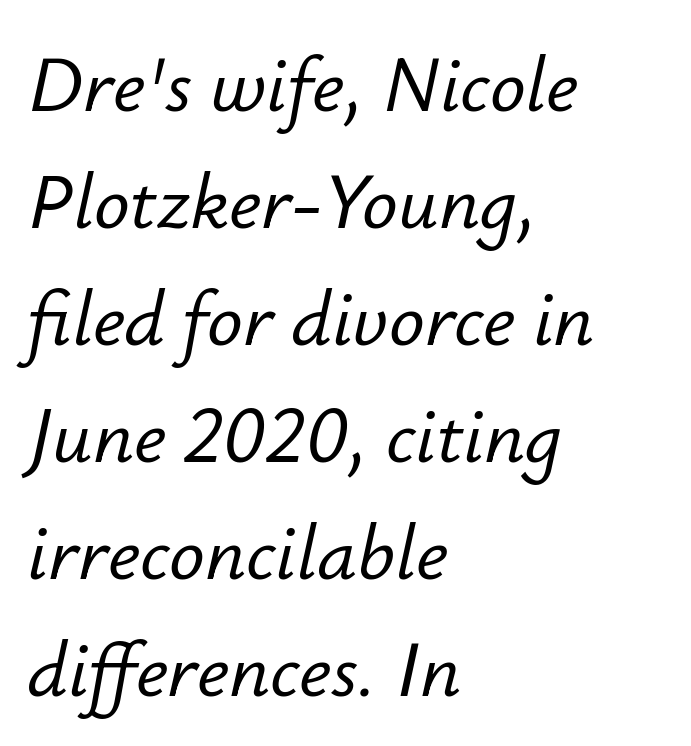
The image shows 79 px text type, italic (leaning right); set left-aligned, normal line spacing (1.48x), normal letter spacing, not underlined; low stroke contrast and a small x-height.
